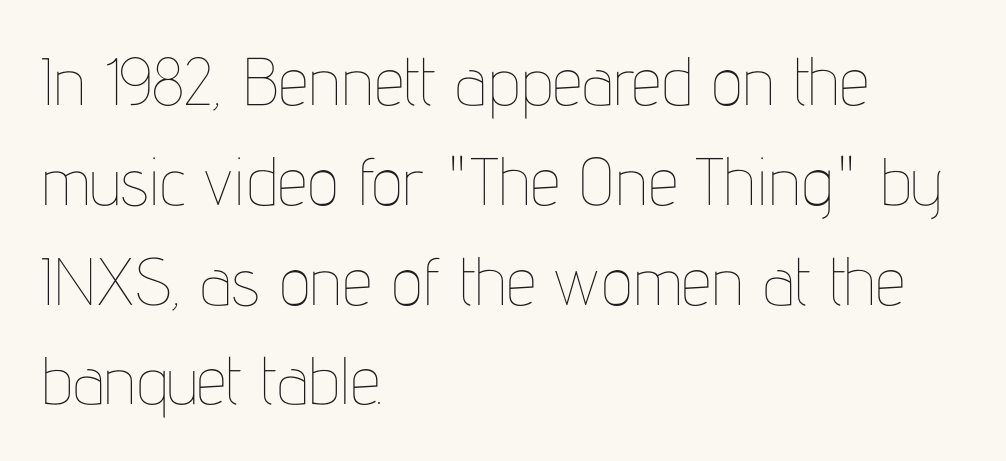
Q: Is the text bold? A: No.
Q: Is the text italic (slanted)? A: No, it is upright.
Q: Is the text underlined? A: No.
Q: How is the paragraph aligned? A: Left-aligned.
Q: Is the spacing between letters normal or unusually wide? A: Normal.
Q: Is the spacing between lines tight, normal or loose? A: Normal.
Q: Width (condensed, normal, or wide)? A: Condensed.
Q: Stroke contrast? A: Low.
Q: x-height? A: Medium.
Q: Monospaced? A: No.
